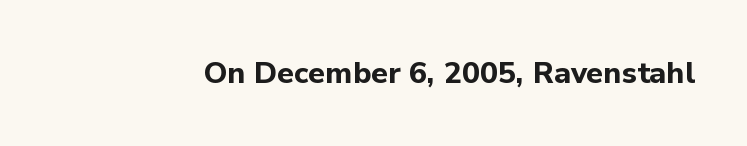
Q: Is the text bold? A: Yes.
Q: Is the text italic (slanted)? A: No, it is upright.
Q: Is the typeface a serif or a sans-serif typeface? A: Sans-serif.
Q: Is the text underlined? A: No.
Q: Is the spacing between letters normal or unusually wide? A: Normal.
Q: Width (condensed, normal, or wide)? A: Normal.
Q: Stroke contrast? A: Low.
Q: x-height? A: Medium.
Q: Monospaced? A: No.
